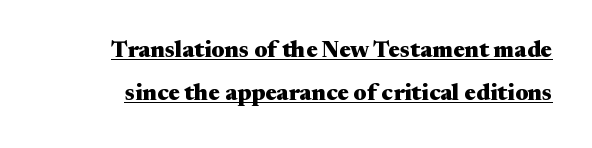
{"italic": "no", "bold": "yes", "underline": "yes", "line_spacing_ratio": 1.88, "letter_spacing": "normal", "letter_spacing_em": 0.0, "glyph_px": 23}
